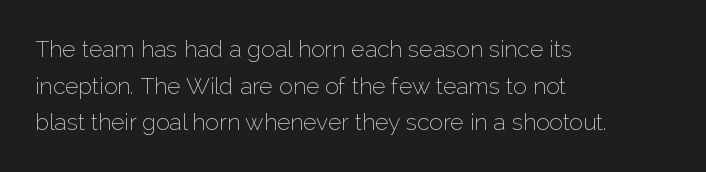
The image shows 23 px text type, upright; set left-aligned, normal line spacing (1.59x), normal letter spacing, not underlined.
